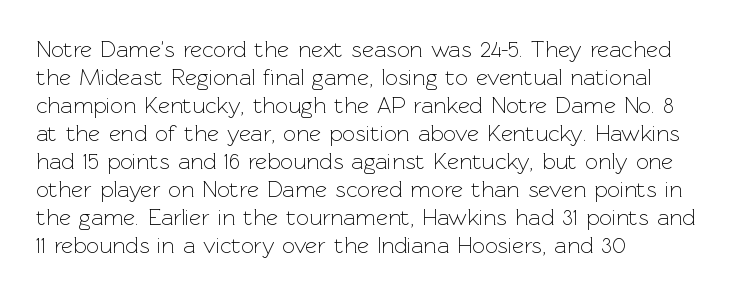
Q: Is the text bold? A: No.
Q: Is the text italic (slanted)? A: No, it is upright.
Q: Is the text underlined? A: No.
Q: How is the paragraph aligned? A: Left-aligned.
Q: Is the spacing between letters normal or unusually wide? A: Normal.
